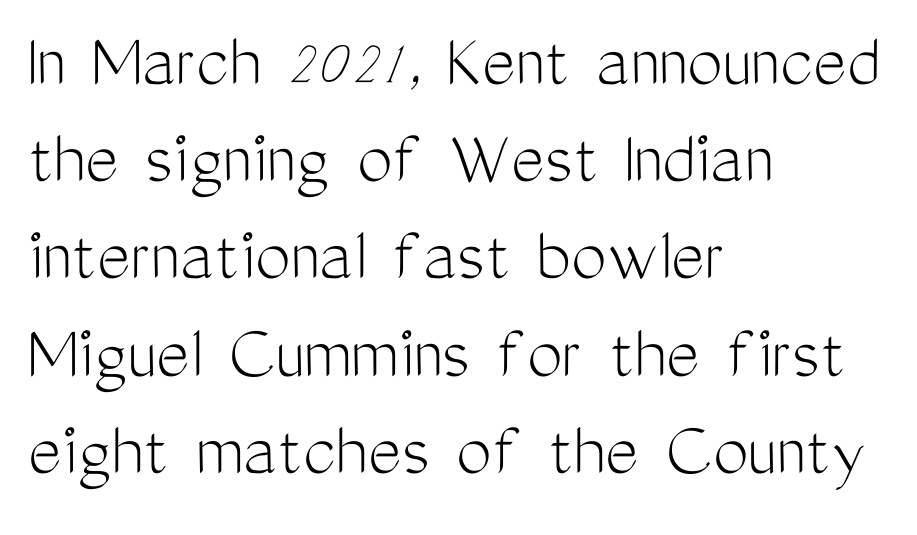
{"serif": "no", "italic": "no", "bold": "no", "weight": "light", "width": "condensed", "stroke_contrast": "medium", "x_height": "medium", "monospaced": "no", "underline": "no", "align": "left", "line_spacing_ratio": 1.23, "letter_spacing": "normal", "letter_spacing_em": 0.0, "glyph_px": 79}
